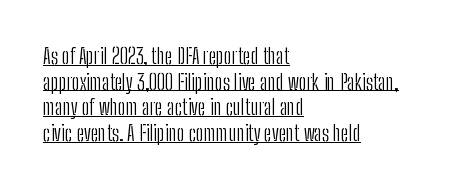
Weight: regular or lighter. The gaps between neighbouring characters are ordinary and unremarkable. Leftover space on each line is placed entirely after the last word. The specimen includes a rule beneath the text block's lines.
